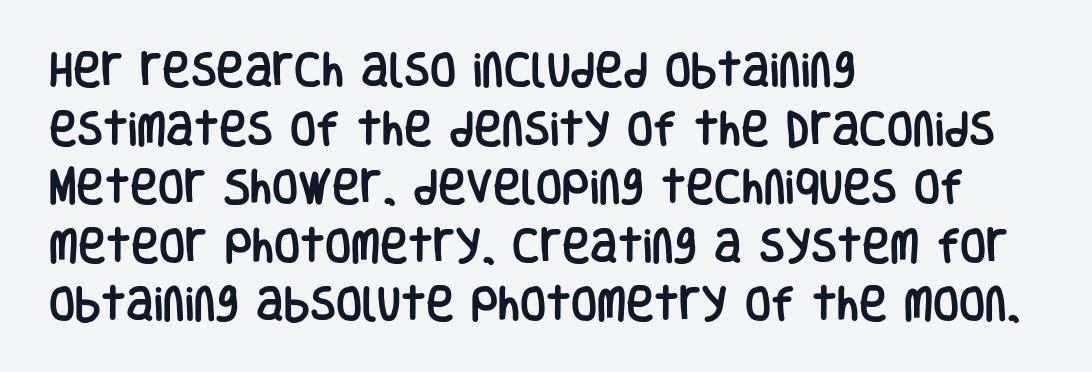
Look at the bottom of the vertical strokes: they stop flat, with no serifs. This sample uses plain, unmodified letter spacing. Varying glyph widths throughout — classic text-font behaviour. The block of text has a typical density, with ordinary space between rows. These lines are set flush left with a ragged right edge. The specimen reads as upright at a glance.
